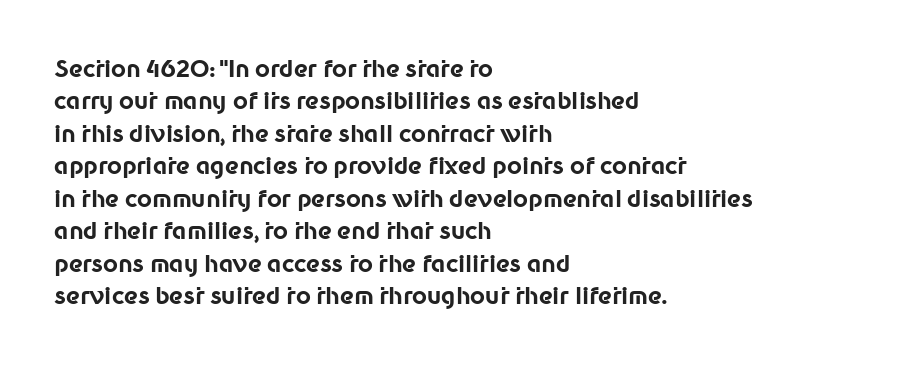
The space directly below the letters is spotless. A dark, heavy texture on the line: the type is bold. Every row of glyphs begins at an identical x-position on the left. Posture: vertical.
